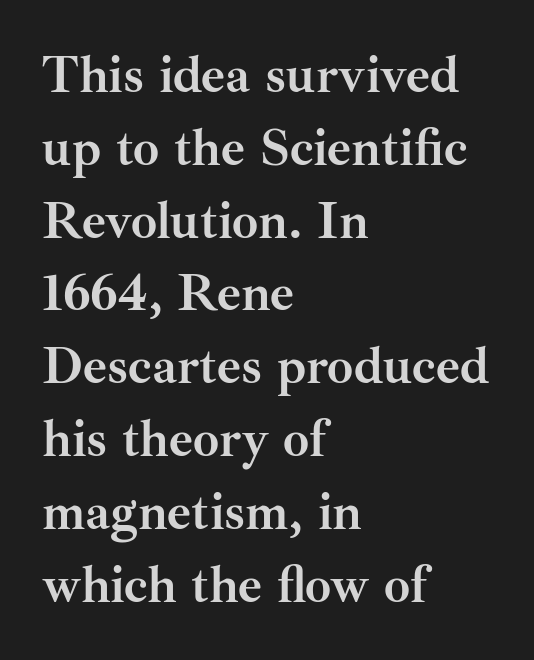
Little horizontal feet cap the strokes, marking this as serif type. Is the block centered? No — it sits flush against the left margin. A dark, heavy texture on the line: the type is bold. Designer's note — italics off, roman on.
